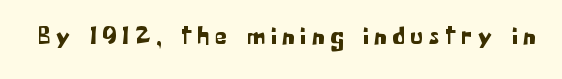
Q: Is the text italic (slanted)? A: No, it is upright.
Q: Is the text underlined? A: No.
Q: Is the spacing between letters normal or unusually wide? A: Unusually wide.
